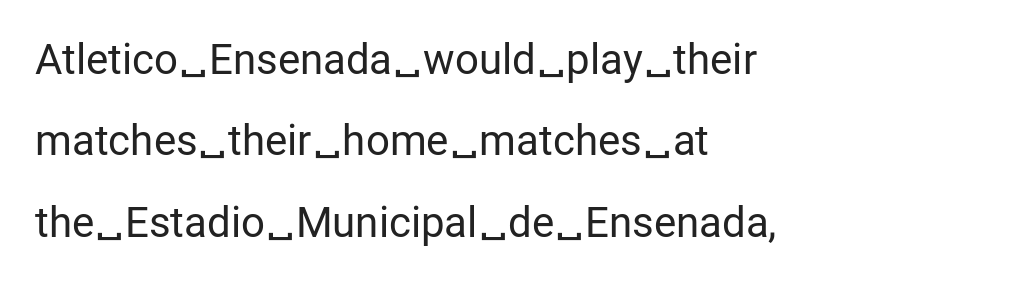
No heavy texture on the line: the type isn't bold. Is there any slant? The stems are plumb. Spacing between characters is what you'd get straight out of the box. Interline gaps are noticeably wide in this sample.
